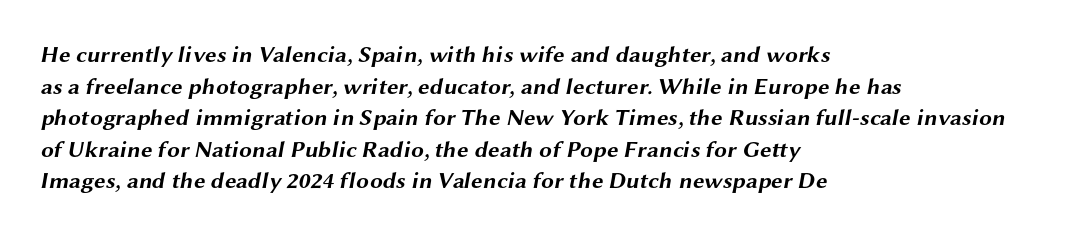
Q: Is the text bold? A: Yes.
Q: Is the text underlined? A: No.
Q: How is the paragraph aligned? A: Left-aligned.
Q: Is the spacing between letters normal or unusually wide? A: Normal.
Q: Is the spacing between lines tight, normal or loose? A: Normal.
